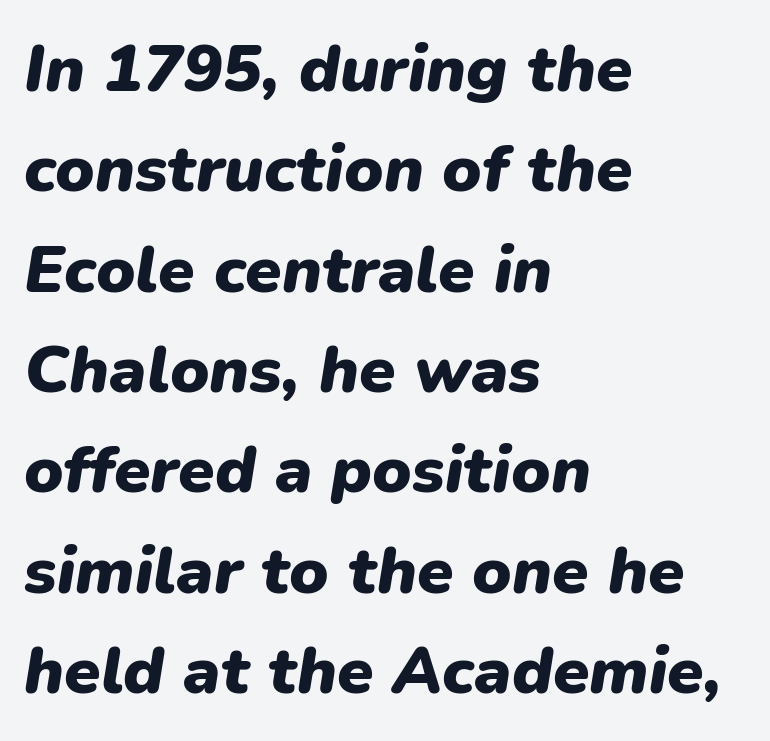
Q: Is the text bold? A: Yes.
Q: Is the text italic (slanted)? A: Yes, it leans right by about 9 degrees.
Q: Is the text underlined? A: No.
Q: How is the paragraph aligned? A: Left-aligned.
Q: Is the spacing between letters normal or unusually wide? A: Normal.
Q: Is the spacing between lines tight, normal or loose? A: Normal.
Q: Width (condensed, normal, or wide)? A: Normal.
Q: Stroke contrast? A: Low.
Q: x-height? A: Medium.
Q: Monospaced? A: No.
